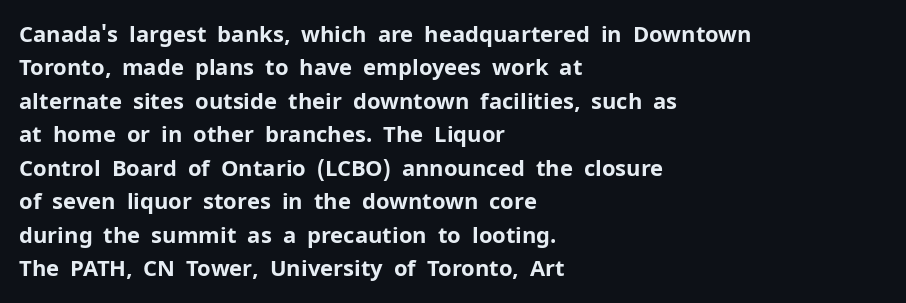
The strip under each line holds only bare page. Between one letter and the next there's only the usual sliver of space. Is there any slant? The stems are plumb. Plenty of ink on the page — the face is bold. Leading matches the norm, producing a regular column.
